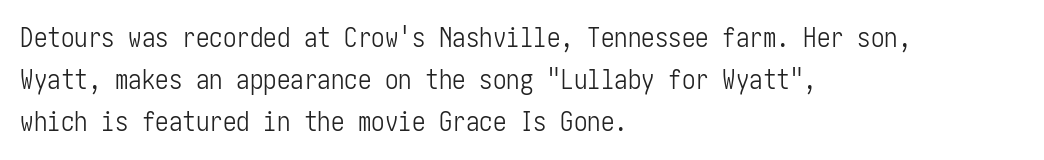
The image shows 27 px text type, upright; set left-aligned, normal line spacing (1.56x), normal letter spacing, not underlined.
